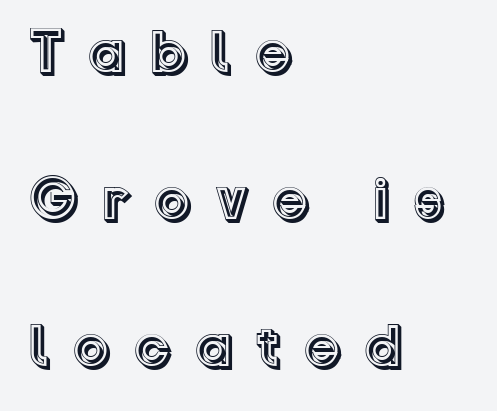
{"italic": "no", "width": "normal", "x_height": "medium", "monospaced": "no", "underline": "no", "align": "left", "line_spacing": "loose", "line_spacing_ratio": 2.45, "letter_spacing": "wide", "letter_spacing_em": 0.37, "glyph_px": 60}
